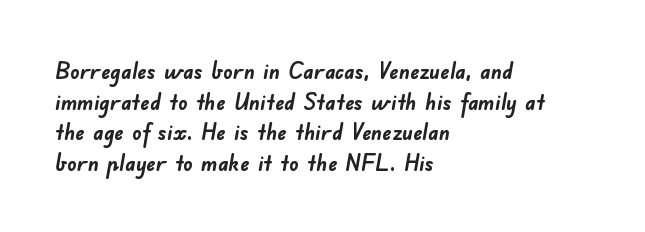
{"bold": "yes", "underline": "no", "align": "left", "line_spacing": "normal", "line_spacing_ratio": 1.33, "letter_spacing": "normal", "letter_spacing_em": 0.0, "glyph_px": 23}
